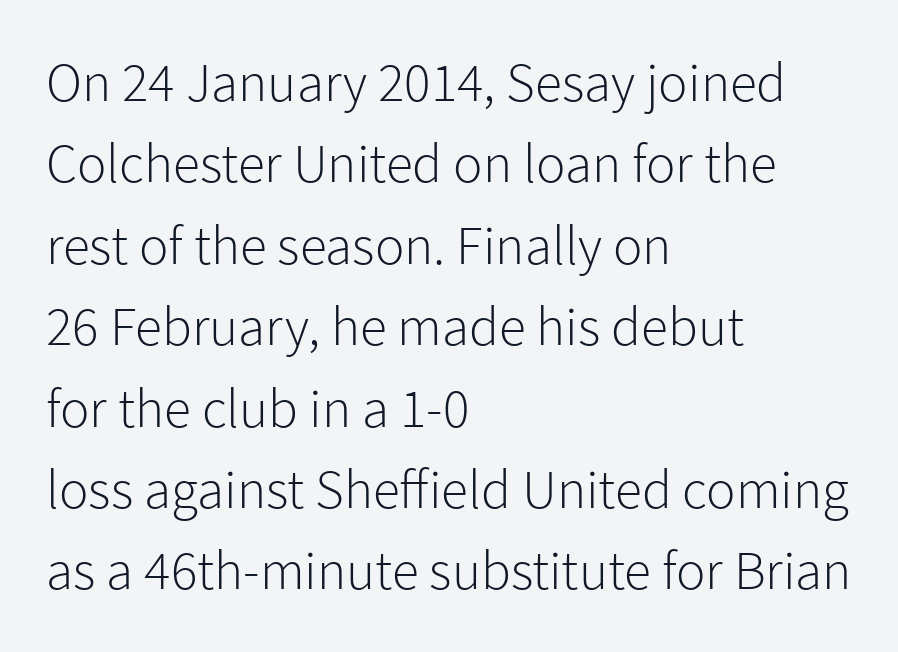
Unlike a traditional serif, this face leaves its strokes unadorned. Line beginnings align vertically; line endings do not. Here the designer chose a conventional face with non-uniform glyph widths. The foot of each line stays bare and open. Vertical stems look standard width or narrower in stroke. Observe the ordinary spacing: letters are neighbours, not strangers.
